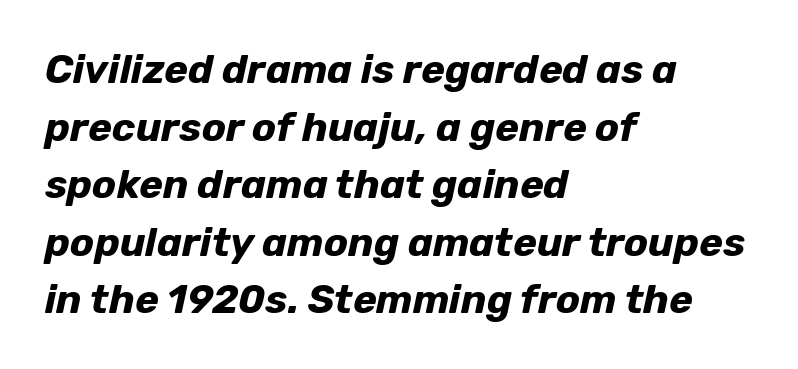
Q: Is the text bold? A: Yes.
Q: Is the text italic (slanted)? A: Yes, it leans right by about 12 degrees.
Q: Is the text underlined? A: No.
Q: How is the paragraph aligned? A: Left-aligned.
Q: Is the spacing between letters normal or unusually wide? A: Normal.
Q: Is the spacing between lines tight, normal or loose? A: Normal.
Q: Width (condensed, normal, or wide)? A: Normal.
Q: Stroke contrast? A: Low.
Q: x-height? A: Medium.
Q: Monospaced? A: No.
